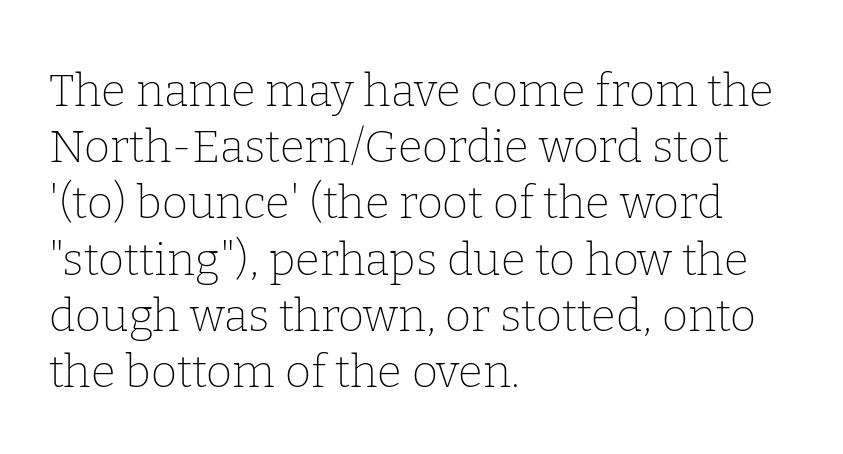
{"serif": "yes", "italic": "no", "bold": "no", "weight": "thin", "width": "normal", "stroke_contrast": "low", "x_height": "medium", "monospaced": "no", "underline": "no", "align": "left", "line_spacing": "normal", "line_spacing_ratio": 1.25, "letter_spacing": "normal", "letter_spacing_em": 0.0, "glyph_px": 45}
